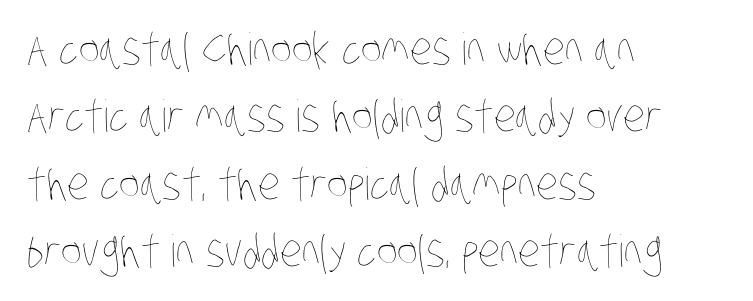
The image shows 44 px thin, condensed type; set left-aligned, normal line spacing (1.53x), normal letter spacing, not underlined; low stroke contrast and a large x-height.
